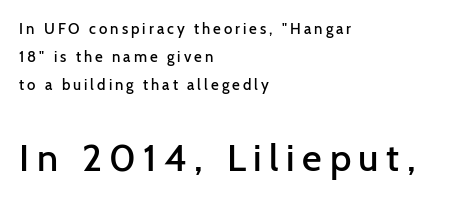
Q: Is the text bold? A: Semi-bold.
Q: Is the text italic (slanted)? A: No, it is upright.
Q: Is the typeface a serif or a sans-serif typeface? A: Sans-serif.
Q: Is the text underlined? A: No.
Q: How is the paragraph aligned? A: Left-aligned.
Q: Is the spacing between letters normal or unusually wide? A: Unusually wide.
Q: Which block of text is set in a larger size, the first (top) or the second (bottom)? A: The second (bottom) one.
Q: Width (condensed, normal, or wide)? A: Normal.
Q: Stroke contrast? A: Low.
Q: x-height? A: Medium.
Q: Monospaced? A: No.
